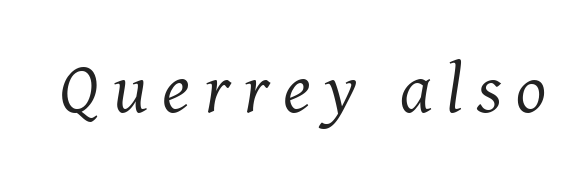
The image shows 71 px regular-weight serif type, italic (leaning right); set unusually wide letter spacing (+0.2 em), not underlined; medium stroke contrast and a medium x-height.
